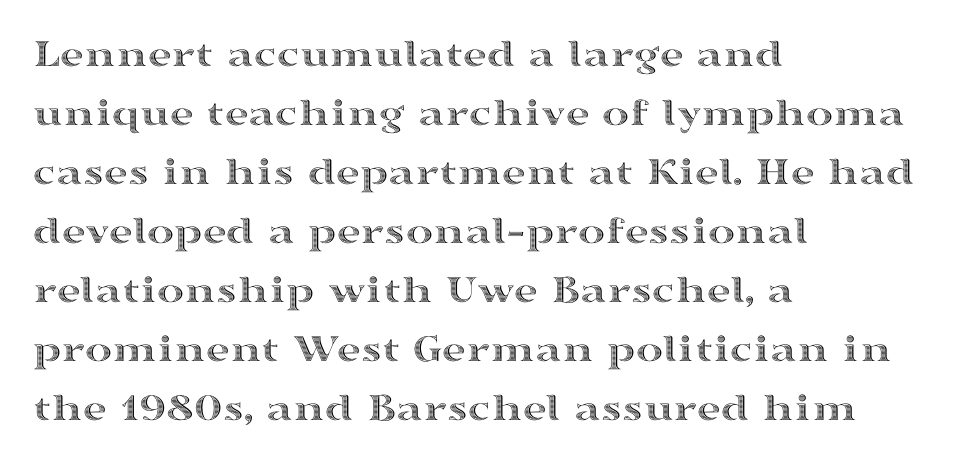
{"italic": "no", "width": "wide", "x_height": "medium", "monospaced": "no", "underline": "no", "align": "left", "line_spacing": "normal", "line_spacing_ratio": 1.44, "letter_spacing": "normal", "letter_spacing_em": 0.0, "glyph_px": 41}
